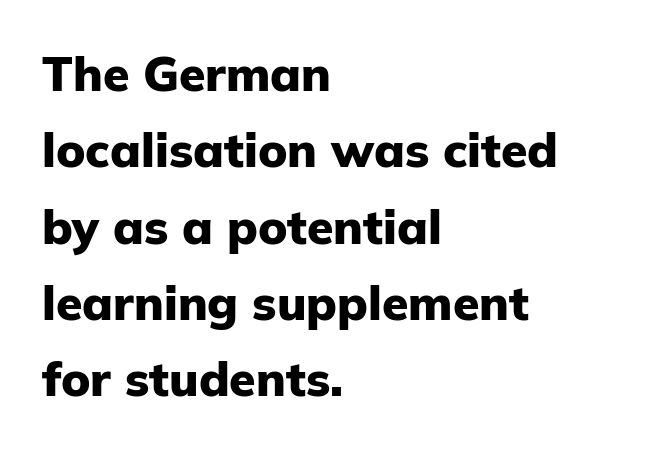
Default kerning and tracking; the words read as compact shapes. Weight: bold. Designer's note — italics off, roman on. The lines sit at an ordinary, default distance from one another. These lines stack with their left ends in a neat column.
